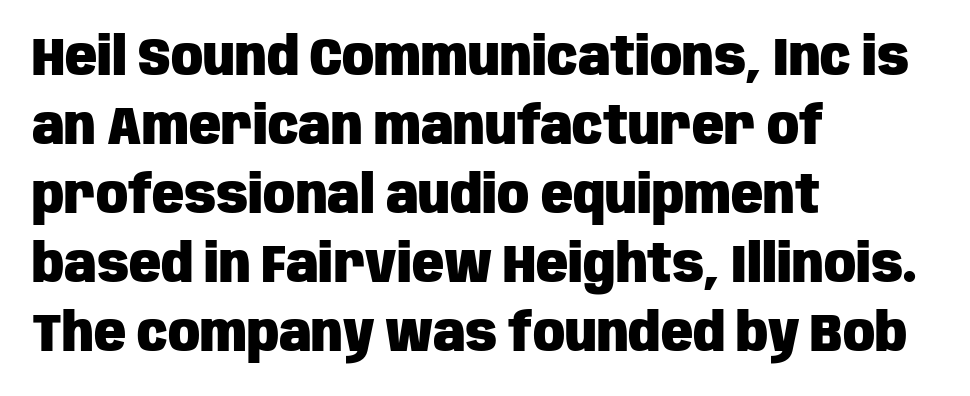
Q: Is the text bold? A: Yes.
Q: Is the text italic (slanted)? A: No, it is upright.
Q: Is the typeface a serif or a sans-serif typeface? A: Sans-serif.
Q: Is the text underlined? A: No.
Q: How is the paragraph aligned? A: Left-aligned.
Q: Is the spacing between letters normal or unusually wide? A: Normal.
Q: Is the spacing between lines tight, normal or loose? A: Normal.
Q: Width (condensed, normal, or wide)? A: Condensed.
Q: Stroke contrast? A: Low.
Q: x-height? A: Large.
Q: Monospaced? A: No.
